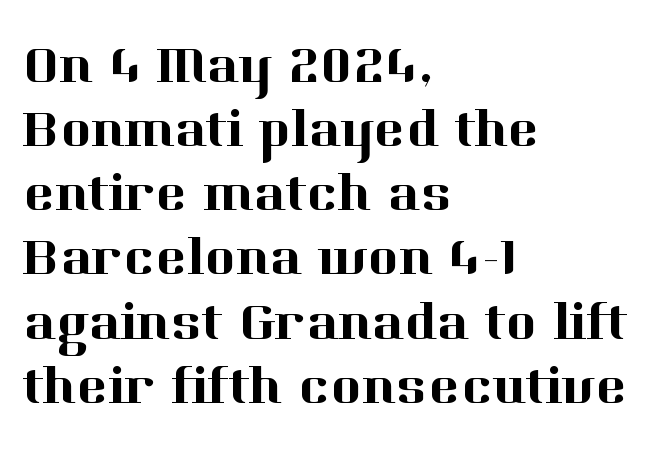
The ragged edge is on the right, which tells us the setting is flush left. The rendering uses natural spacing where letterforms have individual widths. You could call the tracking neutral — neither tight nor loose. Posture: upright roman.
